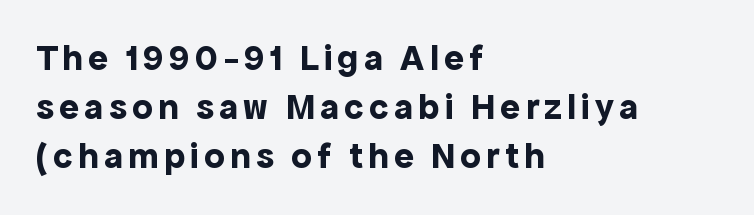
The passage shown is not underscored anywhere. I'd describe the lettering as bold — thick and assertive. Nope, not italic — everything's standing straight. Note the varied advance widths — an 'i' is clearly narrower than an 'm'. In terms of leading, this rendering sits right in the middle.
